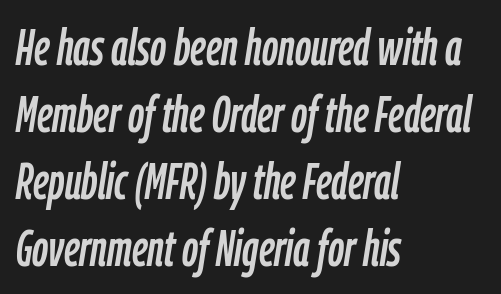
Q: Is the text italic (slanted)? A: Yes, it leans right by about 9 degrees.
Q: Is the text underlined? A: No.
Q: How is the paragraph aligned? A: Left-aligned.
Q: Is the spacing between letters normal or unusually wide? A: Normal.
Q: Is the spacing between lines tight, normal or loose? A: Normal.
Q: Width (condensed, normal, or wide)? A: Condensed.
Q: Stroke contrast? A: Low.
Q: x-height? A: Medium.
Q: Monospaced? A: No.
